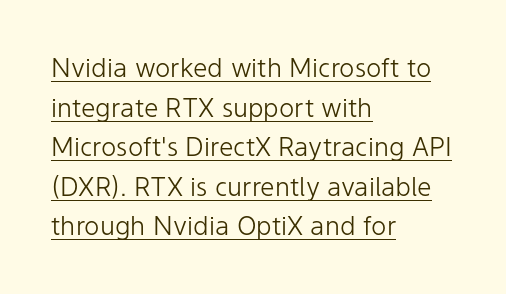
Q: Is the text bold? A: No.
Q: Is the text italic (slanted)? A: No, it is upright.
Q: Is the text underlined? A: Yes.
Q: How is the paragraph aligned? A: Left-aligned.
Q: Is the spacing between letters normal or unusually wide? A: Normal.
Q: Is the spacing between lines tight, normal or loose? A: Normal.
